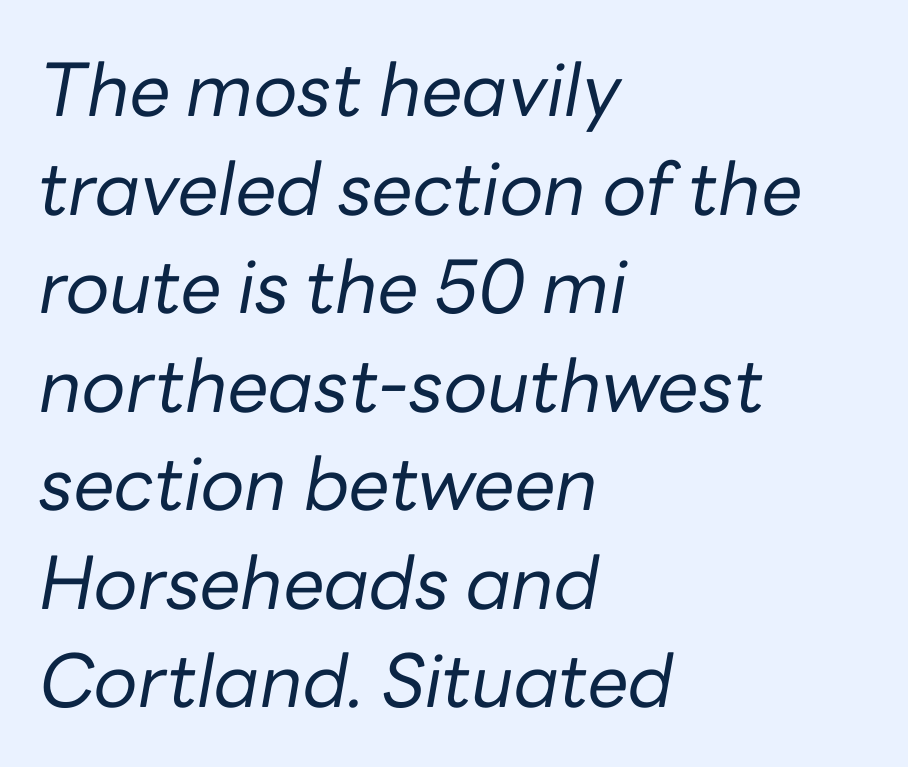
Q: Is the text bold? A: No.
Q: Is the text italic (slanted)? A: Yes, it leans right by about 10 degrees.
Q: Is the text underlined? A: No.
Q: How is the paragraph aligned? A: Left-aligned.
Q: Is the spacing between letters normal or unusually wide? A: Normal.
Q: Is the spacing between lines tight, normal or loose? A: Normal.
Q: Width (condensed, normal, or wide)? A: Normal.
Q: Stroke contrast? A: Low.
Q: x-height? A: Medium.
Q: Monospaced? A: No.
